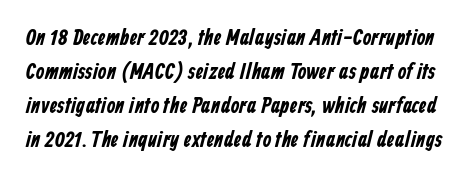
{"underline": "no", "line_spacing": "normal", "line_spacing_ratio": 1.55, "letter_spacing": "normal", "letter_spacing_em": 0.0, "glyph_px": 22}
